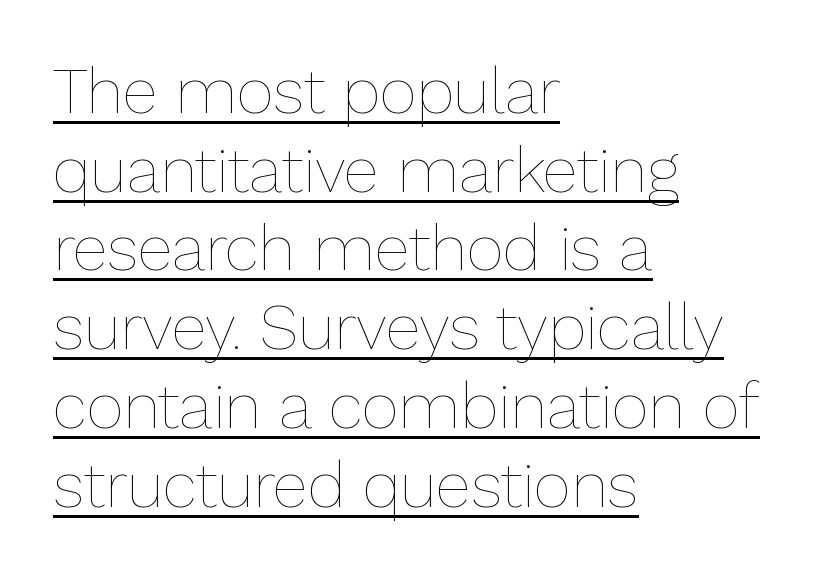
Here the designer chose a conventional face with non-uniform glyph widths. Stems and bowls with no extra thickness — not bold. In designer terms, the underline attribute is active on this setting. Posture: vertical.
